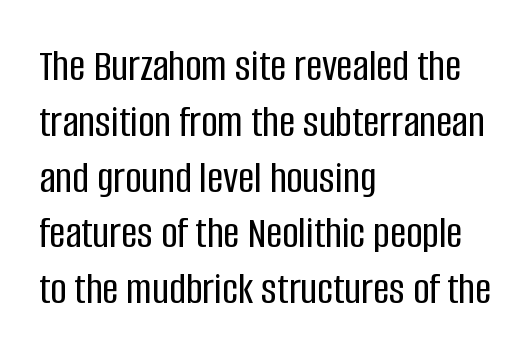
Q: Is the text italic (slanted)? A: No, it is upright.
Q: Is the typeface a serif or a sans-serif typeface? A: Sans-serif.
Q: Is the text underlined? A: No.
Q: How is the paragraph aligned? A: Left-aligned.
Q: Is the spacing between letters normal or unusually wide? A: Normal.
Q: Width (condensed, normal, or wide)? A: Condensed.
Q: Stroke contrast? A: Low.
Q: x-height? A: Large.
Q: Monospaced? A: No.
